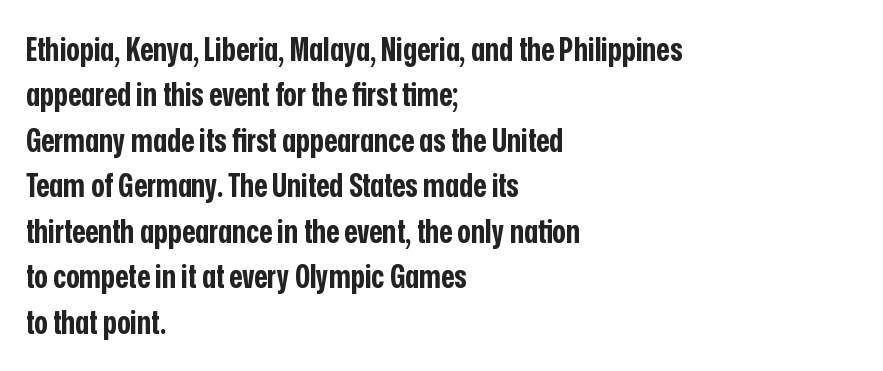
{"serif": "no", "italic": "no", "bold": "yes", "weight": "bold", "width": "condensed", "stroke_contrast": "low", "x_height": "medium", "monospaced": "no", "underline": "no", "align": "left", "line_spacing": "normal", "line_spacing_ratio": 1.42, "letter_spacing": "normal", "letter_spacing_em": 0.0, "glyph_px": 32}
